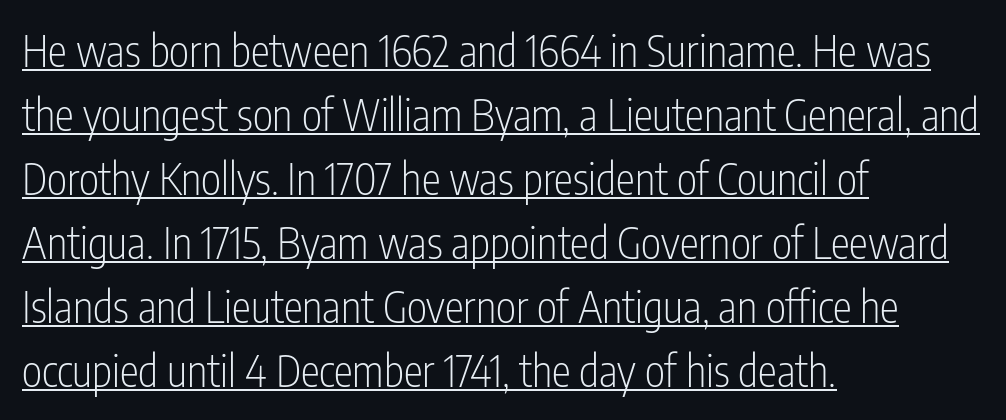
{"serif": "no", "italic": "no", "bold": "no", "weight": "light", "width": "condensed", "stroke_contrast": "low", "x_height": "medium", "monospaced": "no", "underline": "yes", "align": "left", "line_spacing": "normal", "line_spacing_ratio": 1.49, "letter_spacing": "normal", "letter_spacing_em": 0.0, "glyph_px": 43}
